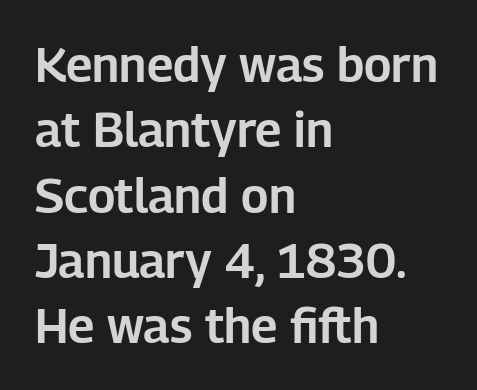
Q: Is the text italic (slanted)? A: No, it is upright.
Q: Is the typeface a serif or a sans-serif typeface? A: Sans-serif.
Q: Is the text underlined? A: No.
Q: How is the paragraph aligned? A: Left-aligned.
Q: Is the spacing between letters normal or unusually wide? A: Normal.
Q: Is the spacing between lines tight, normal or loose? A: Normal.
Q: Width (condensed, normal, or wide)? A: Normal.
Q: Stroke contrast? A: Low.
Q: x-height? A: Medium.
Q: Monospaced? A: No.
